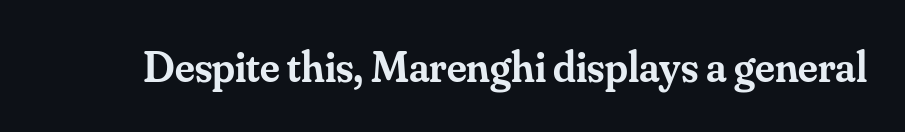
Q: Is the text bold? A: Semi-bold.
Q: Is the text italic (slanted)? A: No, it is upright.
Q: Is the typeface a serif or a sans-serif typeface? A: Serif.
Q: Is the text underlined? A: No.
Q: Is the spacing between letters normal or unusually wide? A: Normal.
Q: Width (condensed, normal, or wide)? A: Normal.
Q: Stroke contrast? A: Medium.
Q: x-height? A: Small.
Q: Monospaced? A: No.
